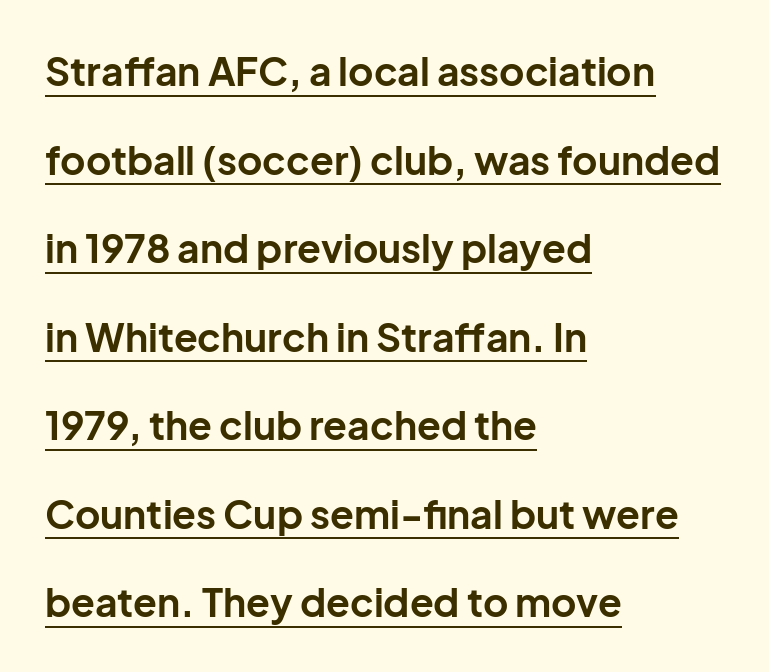
The image shows 39 px bold sans-serif type, upright; set left-aligned, loose line spacing (2.27x), normal letter spacing, underlined; low stroke contrast and a medium x-height.
